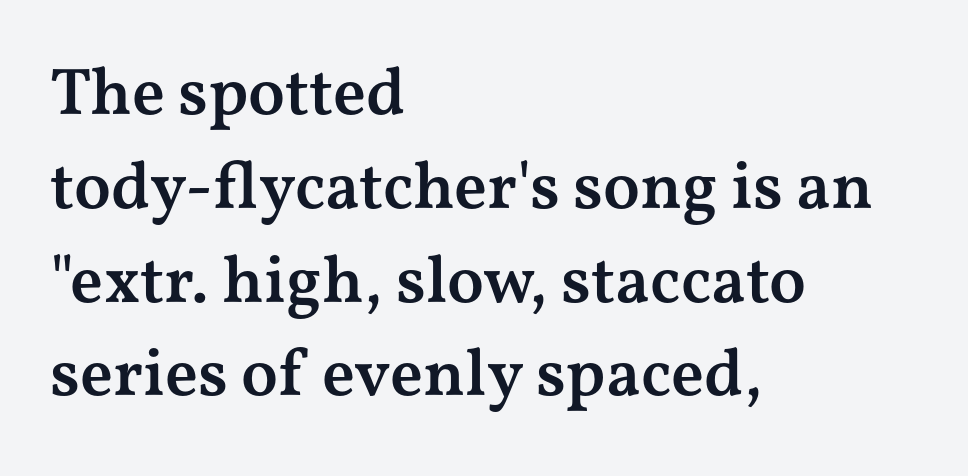
Short note: letters normally spaced. The face used here is a semibold: visibly heavier than regular, lighter than bold. Summary of vertical rhythm: regular, with standard interline spacing. Unlike a clean sans, this face finishes its strokes with serifs. Each letter keeps its own natural width here, so spacing adapts to shape. Teacher's note: observe the even left margin — that is flush-left alignment.
